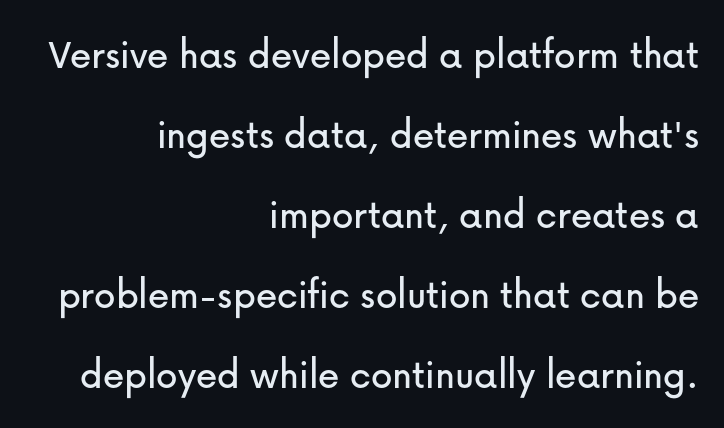
{"serif": "no", "italic": "no", "width": "normal", "stroke_contrast": "low", "x_height": "medium", "monospaced": "no", "underline": "no", "align": "right", "line_spacing_ratio": 1.86, "letter_spacing": "normal", "letter_spacing_em": 0.0, "glyph_px": 43}
